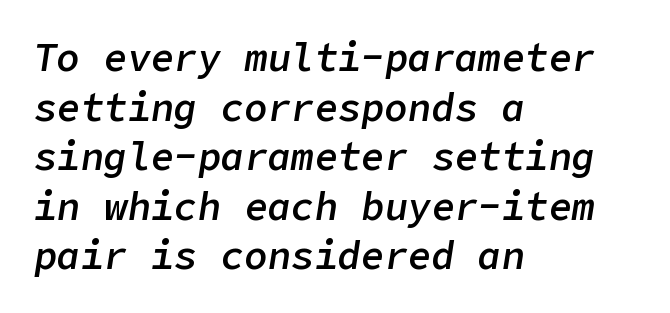
Q: Is the text bold? A: Semi-bold.
Q: Is the text italic (slanted)? A: Yes, it leans right by about 9 degrees.
Q: Is the text underlined? A: No.
Q: How is the paragraph aligned? A: Left-aligned.
Q: Is the spacing between letters normal or unusually wide? A: Normal.
Q: Is the spacing between lines tight, normal or loose? A: Normal.
Q: Width (condensed, normal, or wide)? A: Normal.
Q: Stroke contrast? A: Low.
Q: x-height? A: Medium.
